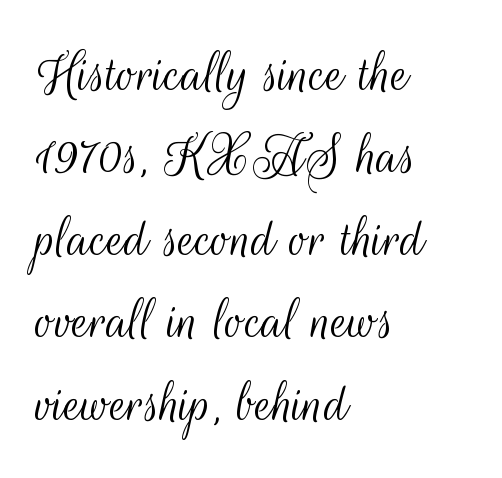
{"serif": "no", "bold": "no", "weight": "light", "width": "condensed", "stroke_contrast": "medium", "x_height": "small", "monospaced": "no", "underline": "no", "align": "left", "line_spacing": "normal", "line_spacing_ratio": 1.33, "letter_spacing": "normal", "letter_spacing_em": 0.0, "glyph_px": 62}
